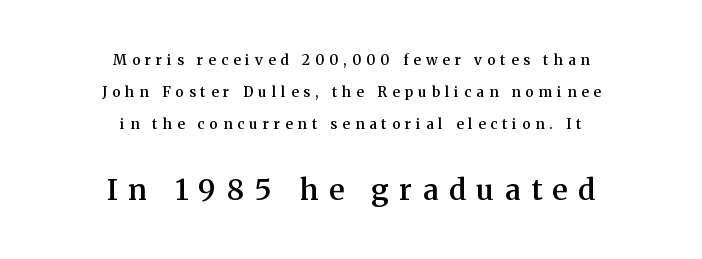
The image shows 29 px semibold serif type, upright; set centered, loose line spacing (2.3x), unusually wide letter spacing (+0.37 em), not underlined; the second (bottom) block is 2.07x larger; medium stroke contrast and a medium x-height.
